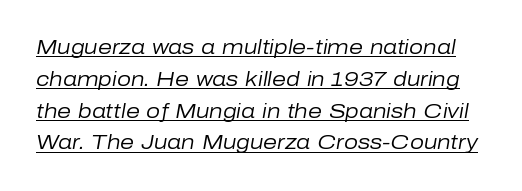
The space between consecutive lines is moderate. The specimen includes a rule beneath the text block's lines. On a weight scale, this lands at 450 or below. Observe the ordinary spacing: letters are neighbours, not strangers. Quick note: italic.
